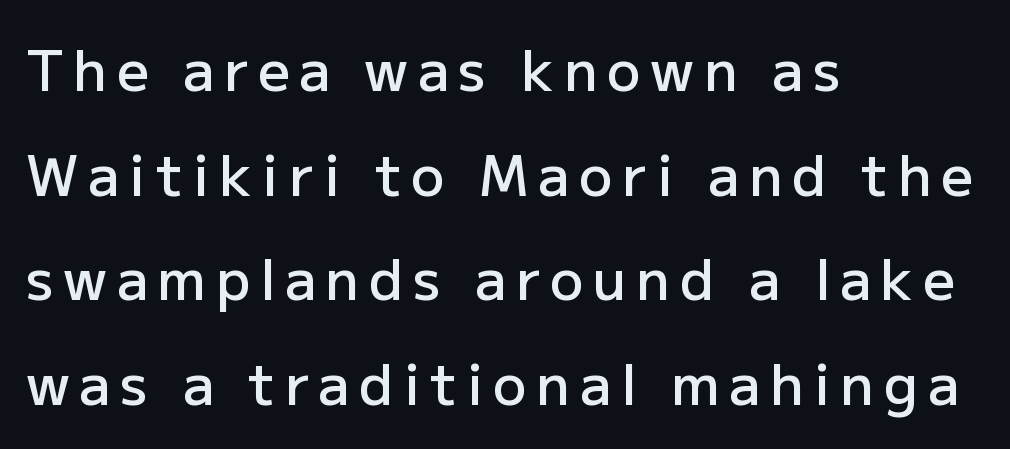
The image shows 56 px semibold sans-serif type, upright; set left-aligned, line spacing 1.87x, not underlined; low stroke contrast and a medium x-height.
